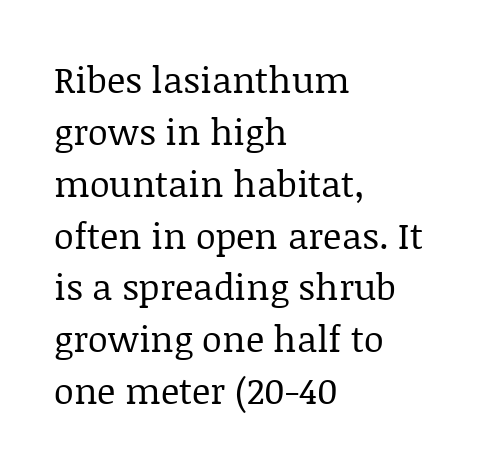
Q: Is the text bold? A: No.
Q: Is the text italic (slanted)? A: No, it is upright.
Q: Is the typeface a serif or a sans-serif typeface? A: Serif.
Q: Is the text underlined? A: No.
Q: How is the paragraph aligned? A: Left-aligned.
Q: Is the spacing between letters normal or unusually wide? A: Normal.
Q: Is the spacing between lines tight, normal or loose? A: Normal.
Q: Width (condensed, normal, or wide)? A: Normal.
Q: Stroke contrast? A: Low.
Q: x-height? A: Large.
Q: Monospaced? A: No.
